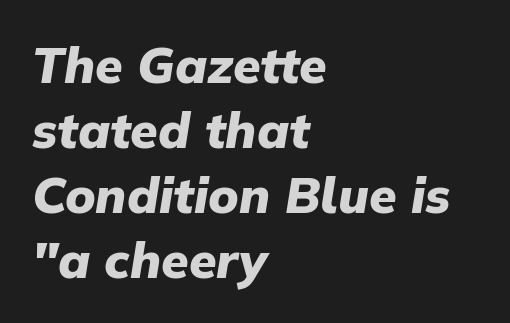
{"italic": "yes", "lean": "right", "slant_degrees": 9, "bold": "yes", "weight": "heavy", "width": "normal", "stroke_contrast": "low", "x_height": "medium", "monospaced": "no", "underline": "no", "align": "left", "line_spacing": "normal", "line_spacing_ratio": 1.3, "letter_spacing": "normal", "letter_spacing_em": 0.0, "glyph_px": 50}
